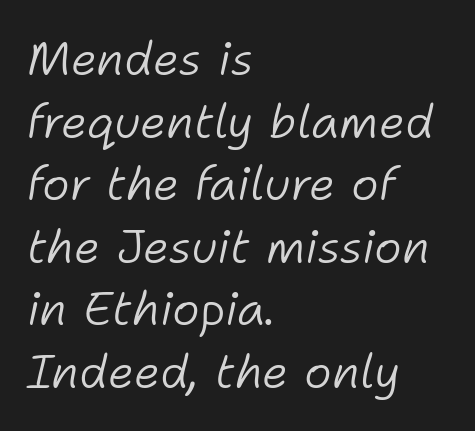
{"italic": "yes", "lean": "right", "slant_degrees": 11, "bold": "no", "weight": "light", "width": "normal", "stroke_contrast": "low", "x_height": "medium", "monospaced": "no", "underline": "no", "align": "left", "line_spacing": "normal", "line_spacing_ratio": 1.33, "letter_spacing": "normal", "letter_spacing_em": 0.0, "glyph_px": 47}
